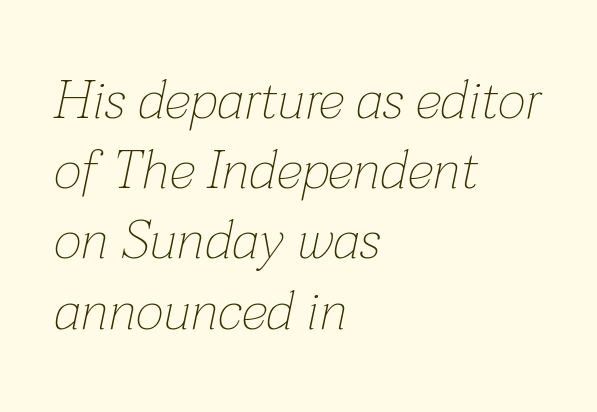
Q: Is the text bold? A: No.
Q: Is the text italic (slanted)? A: Yes, it leans right by about 12 degrees.
Q: Is the text underlined? A: No.
Q: How is the paragraph aligned? A: Left-aligned.
Q: Is the spacing between letters normal or unusually wide? A: Normal.
Q: Is the spacing between lines tight, normal or loose? A: Normal.
Q: Width (condensed, normal, or wide)? A: Normal.
Q: Stroke contrast? A: Low.
Q: x-height? A: Medium.
Q: Monospaced? A: No.
